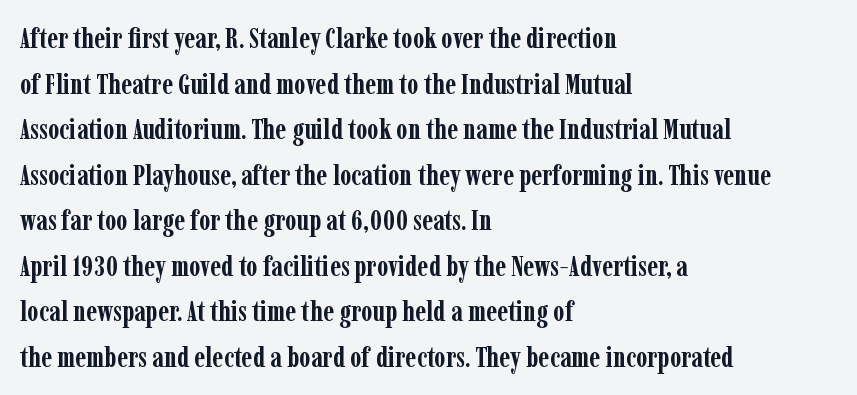
Q: Is the text bold? A: Yes.
Q: Is the text italic (slanted)? A: No, it is upright.
Q: Is the typeface a serif or a sans-serif typeface? A: Serif.
Q: Is the text underlined? A: No.
Q: How is the paragraph aligned? A: Left-aligned.
Q: Is the spacing between letters normal or unusually wide? A: Normal.
Q: Is the spacing between lines tight, normal or loose? A: Normal.
Q: Width (condensed, normal, or wide)? A: Condensed.
Q: Stroke contrast? A: Low.
Q: x-height? A: Medium.
Q: Monospaced? A: No.
